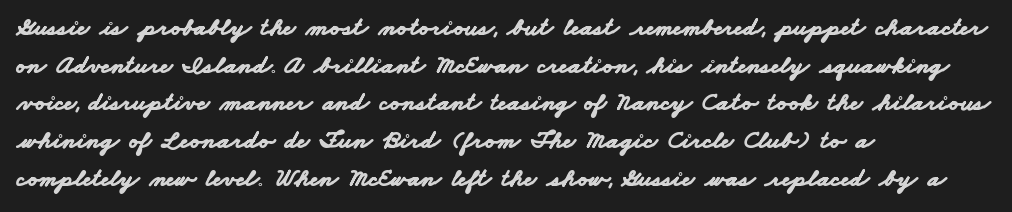
Q: Is the text bold? A: Yes.
Q: Is the text underlined? A: No.
Q: How is the paragraph aligned? A: Left-aligned.
Q: Is the spacing between letters normal or unusually wide? A: Normal.
Q: Is the spacing between lines tight, normal or loose? A: Normal.
